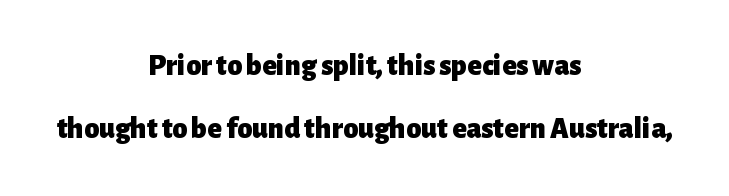
Observe the absence of serifs on each vertical stroke in this sample. This sample has the flowing, uneven cadence of proportional lettering. If you drew a line through each stem, it would be perfectly vertical. The passage shown is not underscored anywhere.
